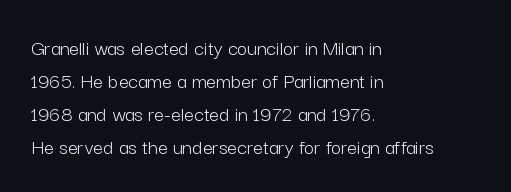
{"italic": "no", "bold": "no", "underline": "no", "align": "left", "line_spacing": "normal", "line_spacing_ratio": 1.5, "letter_spacing": "normal", "letter_spacing_em": 0.0, "glyph_px": 22}
